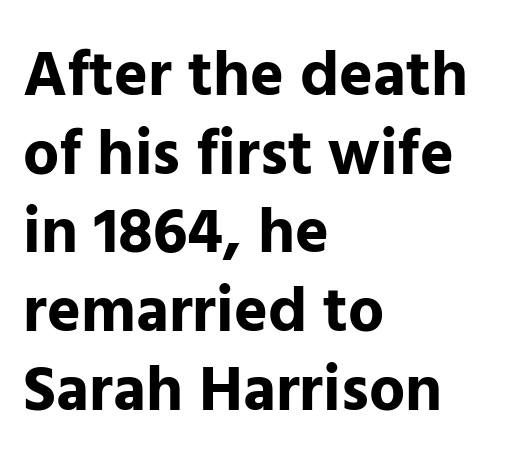
The image shows 64 px bold sans-serif type, upright; set left-aligned, line spacing 1.23x, normal letter spacing, not underlined; low stroke contrast and a medium x-height.
